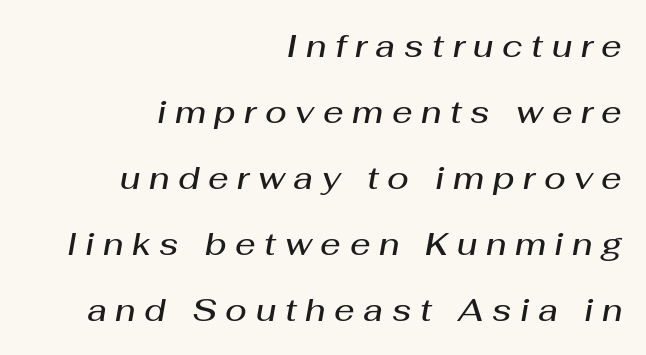
{"italic": "yes", "lean": "right", "slant_degrees": 10, "bold": "semi", "weight": "semibold", "width": "normal", "stroke_contrast": "medium", "x_height": "medium", "monospaced": "no", "underline": "no", "align": "right", "line_spacing": "loose", "line_spacing_ratio": 2.06, "letter_spacing": "wide", "letter_spacing_em": 0.27, "glyph_px": 32}
